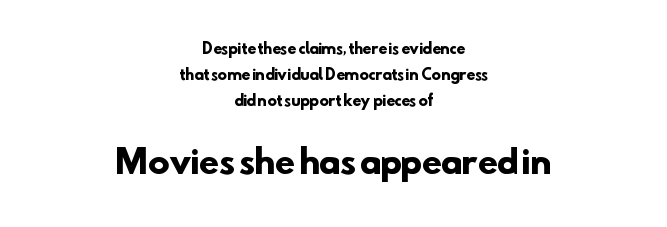
{"serif": "no", "bold": "yes", "weight": "heavy", "width": "normal", "stroke_contrast": "low", "x_height": "small", "monospaced": "no", "underline": "no", "align": "center", "line_spacing_ratio": 1.86, "letter_spacing": "normal", "letter_spacing_em": 0.0, "larger_block": "second", "size_ratio": 2.29, "glyph_px": 32}
